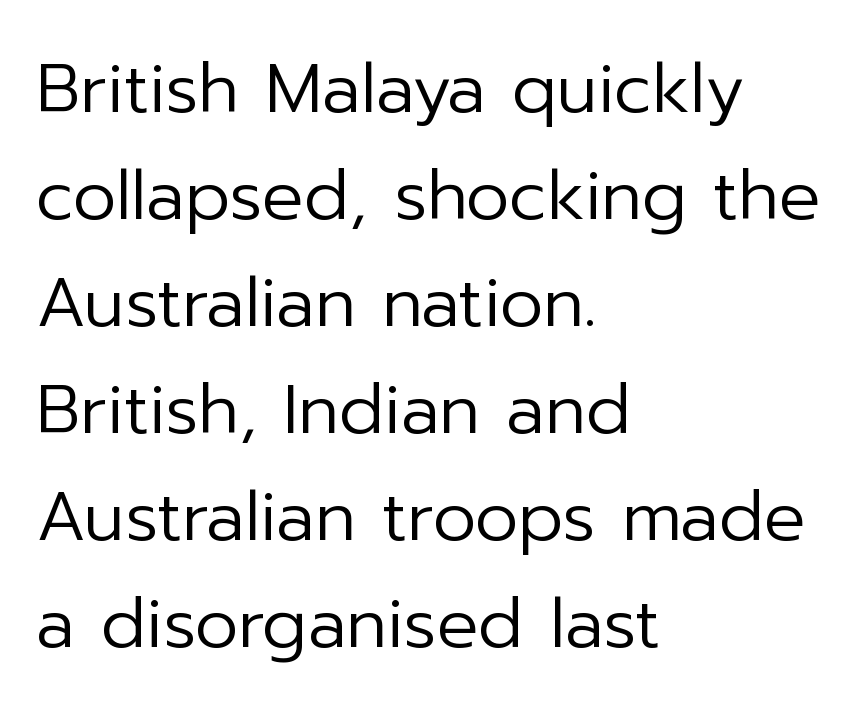
The image shows 69 px regular-weight sans-serif type, upright; set left-aligned, normal line spacing (1.55x), normal letter spacing, not underlined; low stroke contrast and a medium x-height.
